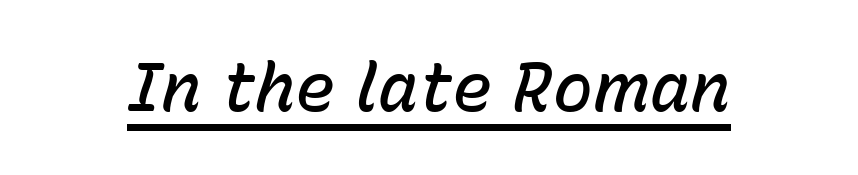
{"italic": "yes", "lean": "right", "slant_degrees": 15, "bold": "semi", "weight": "semibold", "width": "normal", "stroke_contrast": "low", "x_height": "medium", "monospaced": "no", "underline": "yes", "letter_spacing": "normal", "letter_spacing_em": 0.0, "glyph_px": 67}
